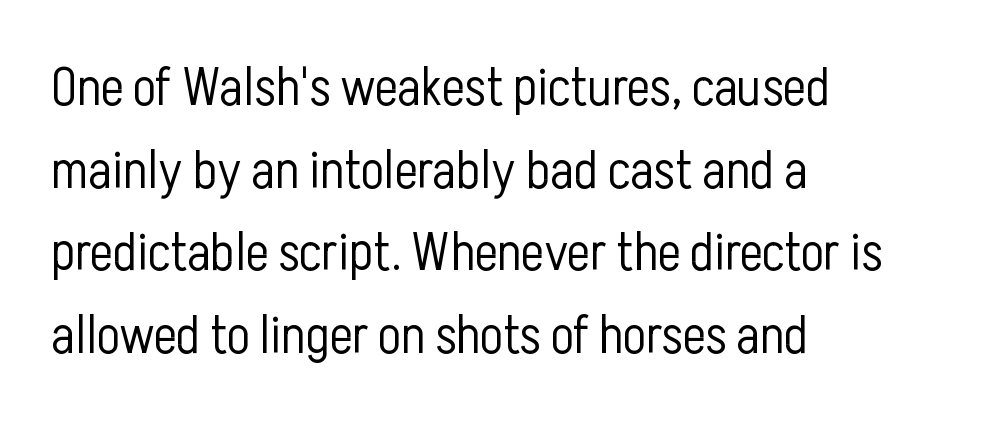
{"serif": "no", "italic": "no", "bold": "no", "weight": "light", "width": "condensed", "stroke_contrast": "low", "x_height": "medium", "monospaced": "no", "underline": "no", "align": "left", "line_spacing": "normal", "line_spacing_ratio": 1.53, "letter_spacing": "normal", "letter_spacing_em": 0.0, "glyph_px": 54}
